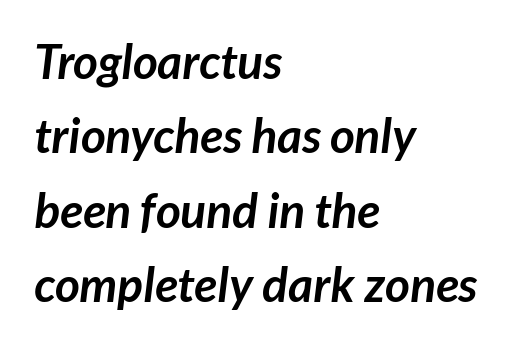
Note: no serifs on the glyphs. This block has exactly the height ordinary leading produces. Spacing verdict: proportional, widths tailored to each character. Chunky letters — that's bold for sure.
